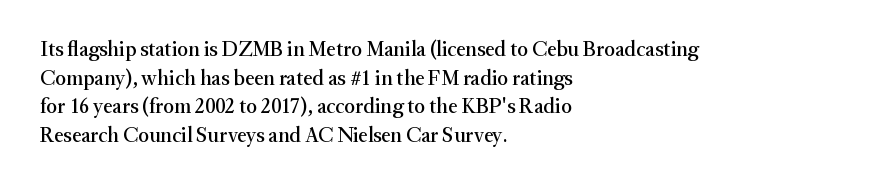
The image shows 21 px text type, upright; set left-aligned, normal line spacing (1.36x), normal letter spacing, not underlined.
